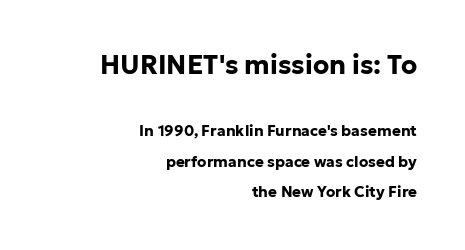
Leading: increased. Default kerning and tracking; the words read as compact shapes. The specimen omits any rule beneath the text block's lines. Every stem runs plumb, perpendicular to the baseline.
